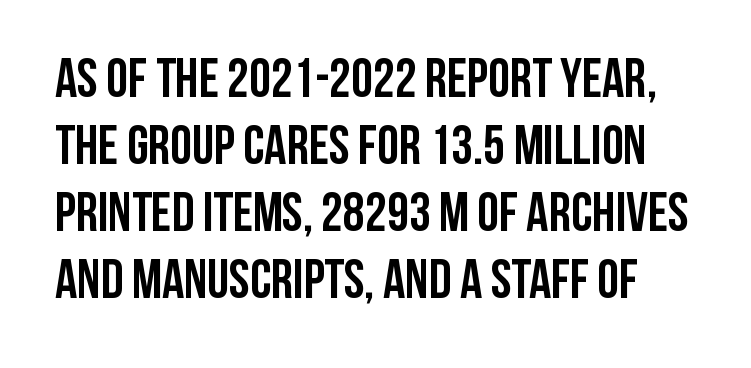
{"serif": "no", "italic": "no", "bold": "yes", "weight": "semibold", "width": "condensed", "stroke_contrast": "low", "x_height": "large", "monospaced": "no", "underline": "no", "line_spacing_ratio": 1.22, "letter_spacing": "normal", "letter_spacing_em": 0.0, "glyph_px": 55}
